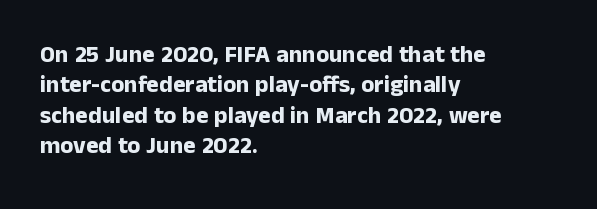
The image shows 24 px bold type, upright; set left-aligned, normal line spacing (1.27x), normal letter spacing, not underlined.
